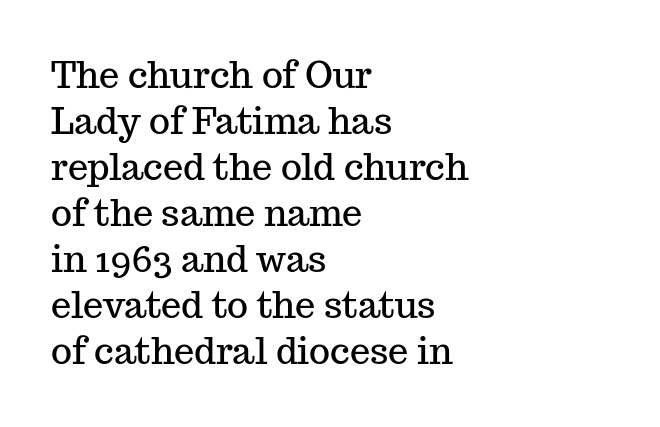
Interline gaps are of average width in this sample. These lines keep a tight, regular rhythm from letter to letter. Unlike a clean sans, this face finishes its strokes with serifs. A typesetter would call this proportional, since set widths differ per character. Notice how the passage keeps a crisp vertical edge on the left only.
